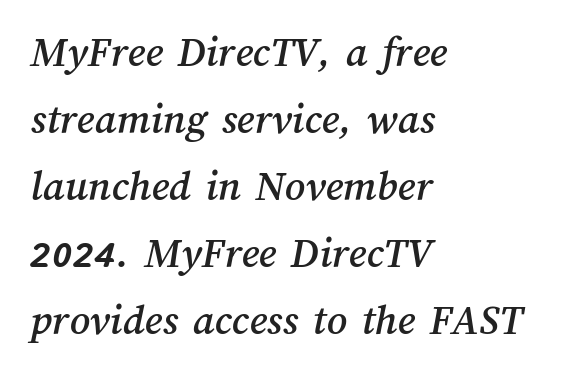
Q: Is the text underlined? A: No.
Q: How is the paragraph aligned? A: Left-aligned.
Q: Is the spacing between letters normal or unusually wide? A: Normal.
Q: Is the spacing between lines tight, normal or loose? A: Normal.
Q: Width (condensed, normal, or wide)? A: Normal.
Q: Stroke contrast? A: Medium.
Q: x-height? A: Medium.
Q: Monospaced? A: No.
